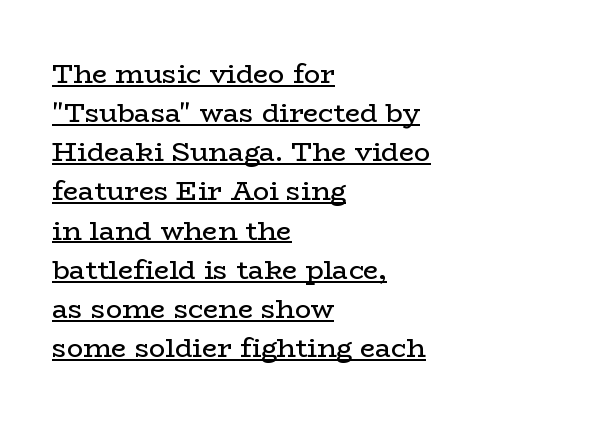
Q: Is the text bold? A: No.
Q: Is the text italic (slanted)? A: No, it is upright.
Q: Is the text underlined? A: Yes.
Q: How is the paragraph aligned? A: Left-aligned.
Q: Is the spacing between letters normal or unusually wide? A: Normal.
Q: Is the spacing between lines tight, normal or loose? A: Normal.
